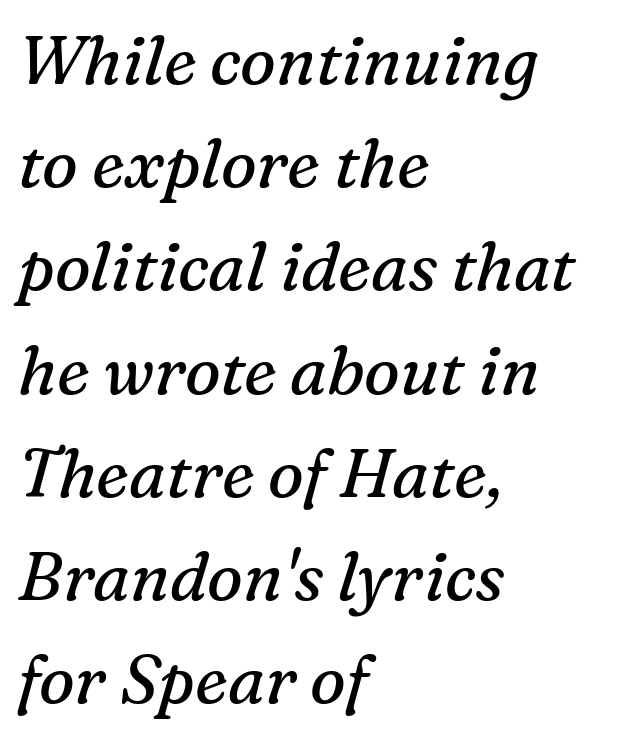
The characters are drawn with everyday or finer stroke widths. Yep, that's italic — everything's leaning. The type family on display is of the serif kind. What's the leading like? Ordinary, nothing unusual. Anything drawn beneath the words? Only blank space. This sample uses plain, unmodified letter spacing.
